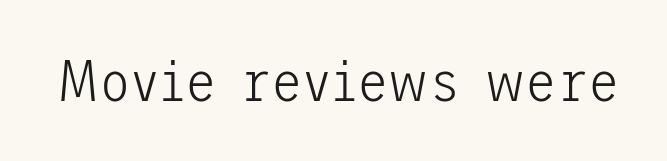
The image shows 58 px light sans-serif type, upright; set normal letter spacing, not underlined; low stroke contrast and a medium x-height.
